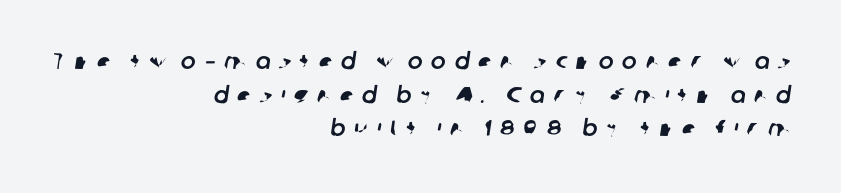
Spacing between characters has been opened up far beyond the box default. Students, observe: this is what conventionally led text looks like. Clear beneath every line of the passage. Caption: multi-line text, flush right, ragged left.
